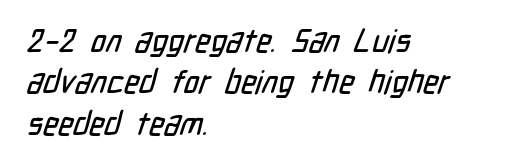
Q: Is the typeface a serif or a sans-serif typeface? A: Sans-serif.
Q: Is the text underlined? A: No.
Q: How is the paragraph aligned? A: Left-aligned.
Q: Is the spacing between letters normal or unusually wide? A: Normal.
Q: Is the spacing between lines tight, normal or loose? A: Normal.
Q: Width (condensed, normal, or wide)? A: Condensed.
Q: Stroke contrast? A: Low.
Q: x-height? A: Medium.
Q: Monospaced? A: No.
